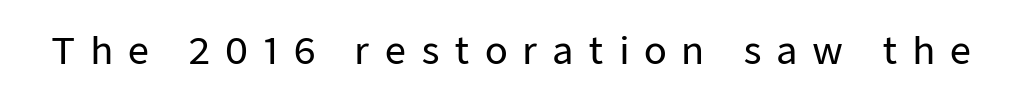
Q: Is the text italic (slanted)? A: No, it is upright.
Q: Is the typeface a serif or a sans-serif typeface? A: Sans-serif.
Q: Is the text underlined? A: No.
Q: Is the spacing between letters normal or unusually wide? A: Unusually wide.
Q: Width (condensed, normal, or wide)? A: Normal.
Q: Stroke contrast? A: Low.
Q: x-height? A: Medium.
Q: Monospaced? A: No.
